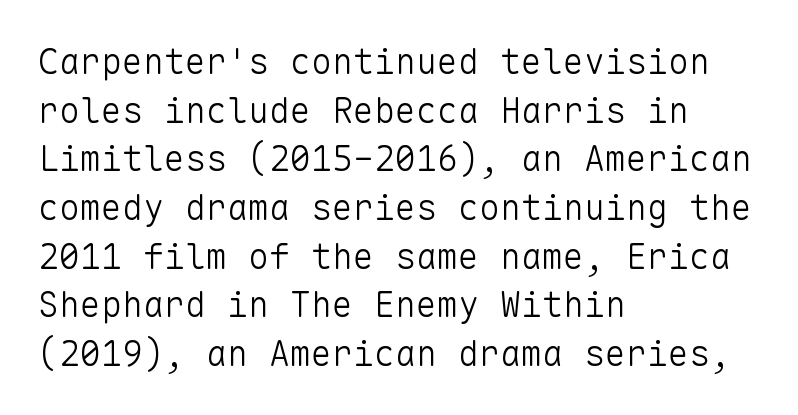
{"serif": "no", "italic": "no", "bold": "no", "weight": "light", "width": "normal", "stroke_contrast": "low", "x_height": "medium", "monospaced": "yes", "underline": "no", "align": "left", "line_spacing": "normal", "line_spacing_ratio": 1.39, "letter_spacing": "normal", "letter_spacing_em": 0.0, "glyph_px": 35}
